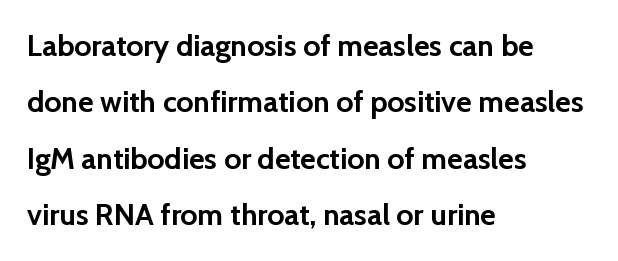
{"serif": "no", "italic": "no", "bold": "yes", "weight": "semibold", "width": "normal", "stroke_contrast": "low", "x_height": "medium", "monospaced": "no", "underline": "no", "align": "left", "line_spacing_ratio": 1.88, "letter_spacing": "normal", "letter_spacing_em": 0.0, "glyph_px": 30}
